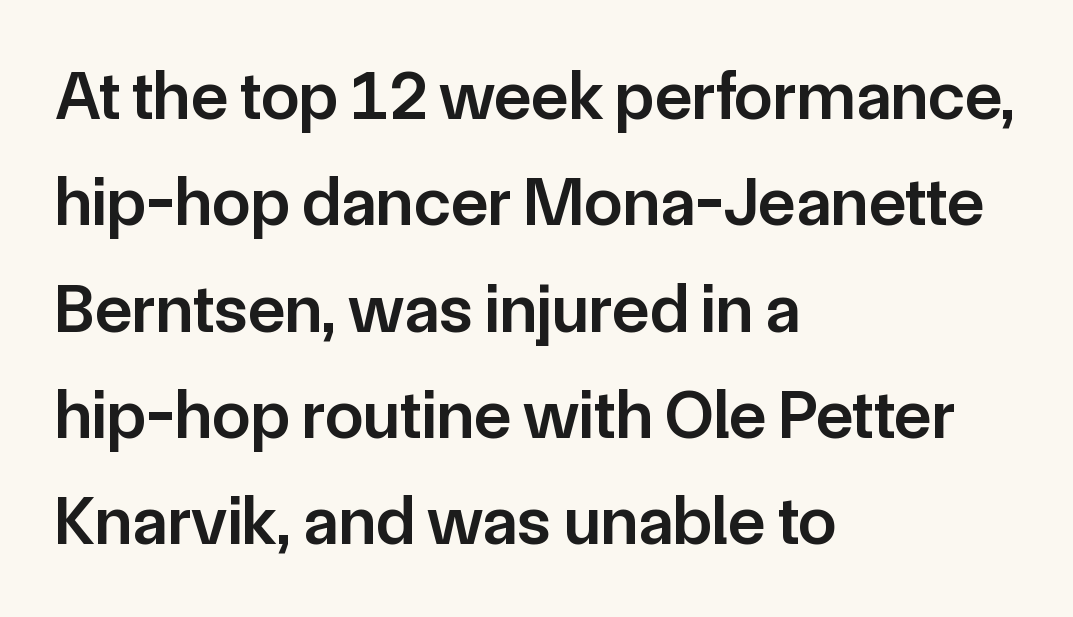
{"serif": "no", "italic": "no", "bold": "semi", "weight": "semibold", "width": "normal", "stroke_contrast": "low", "x_height": "medium", "monospaced": "no", "underline": "no", "align": "left", "line_spacing": "normal", "line_spacing_ratio": 1.54, "letter_spacing": "normal", "letter_spacing_em": 0.0, "glyph_px": 69}
